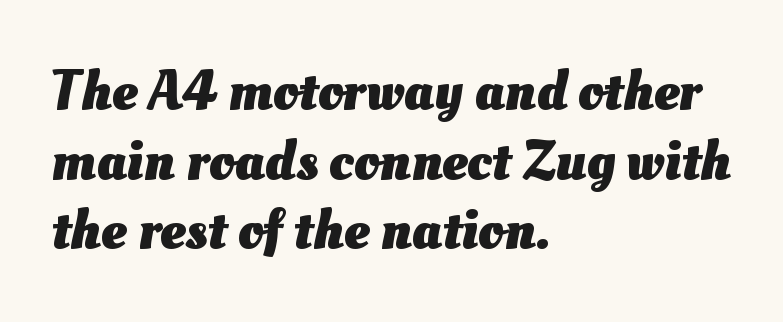
Q: Is the text bold? A: Yes.
Q: Is the text underlined? A: No.
Q: How is the paragraph aligned? A: Left-aligned.
Q: Is the spacing between letters normal or unusually wide? A: Normal.
Q: Width (condensed, normal, or wide)? A: Normal.
Q: Stroke contrast? A: Medium.
Q: x-height? A: Small.
Q: Monospaced? A: No.
